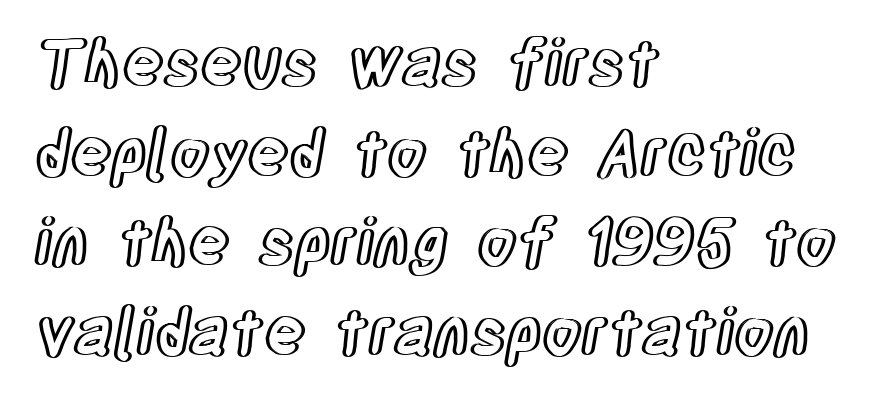
Q: Is the text italic (slanted)? A: Yes.
Q: Is the text underlined? A: No.
Q: How is the paragraph aligned? A: Left-aligned.
Q: Is the spacing between letters normal or unusually wide? A: Normal.
Q: Is the spacing between lines tight, normal or loose? A: Normal.
Q: Width (condensed, normal, or wide)? A: Condensed.
Q: x-height? A: Large.
Q: Monospaced? A: No.
